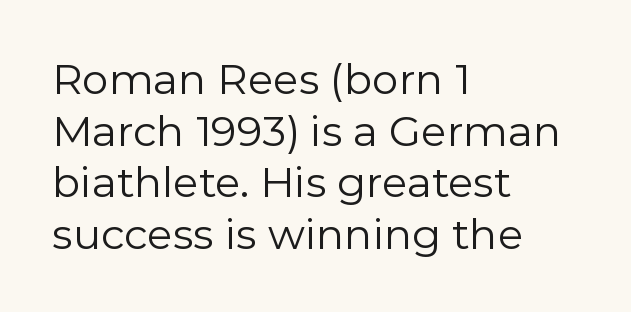
The image shows 42 px regular-weight sans-serif type, upright; set left-aligned, line spacing 1.23x, normal letter spacing, not underlined; low stroke contrast and a medium x-height.
